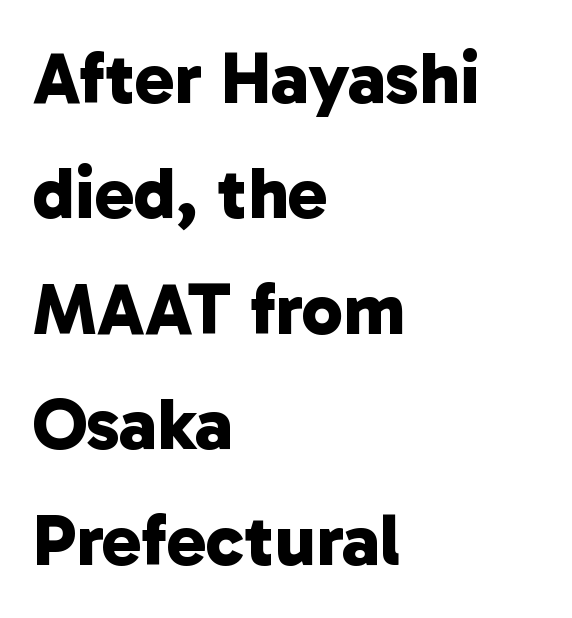
The image shows 74 px bold sans-serif type; set left-aligned, normal line spacing (1.56x), normal letter spacing, not underlined; low stroke contrast and a medium x-height.
